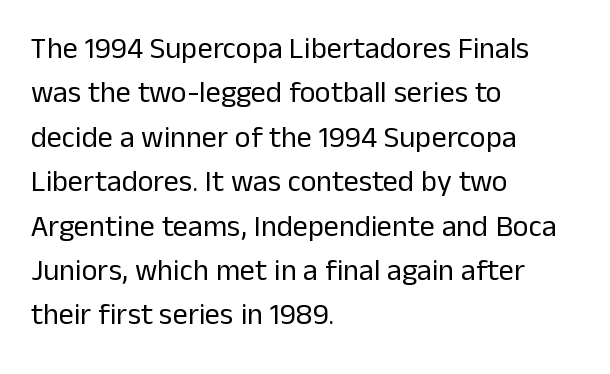
All the whitespace from short lines collects on the right. Check under the words: just untouched page. The horizontal fit of the characters is conventional and even. Grotesque or geometric, the face here clearly has no serifs.
